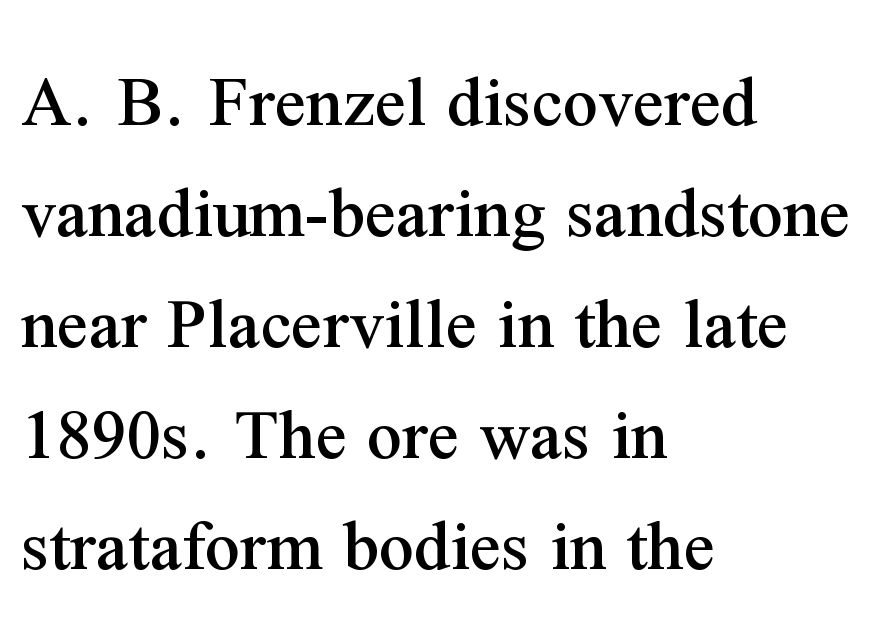
Think of a printed novel: that variable character pitch is what you see here. Plain, unruled lines of type. This sample uses a serif face. A normal amount of white space separates one row of letters from the next. Default kerning and tracking; the words read as compact shapes.
